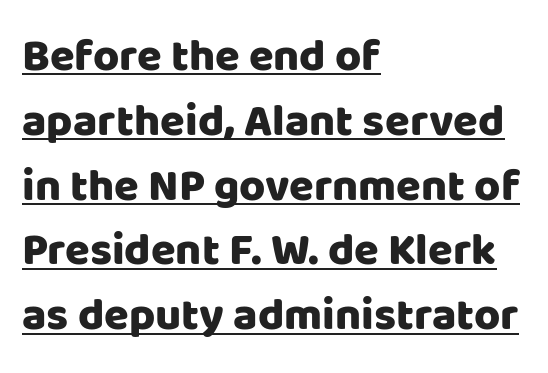
The image shows 45 px sans-serif type, upright; set left-aligned, normal line spacing (1.44x), normal letter spacing, underlined; low stroke contrast and a large x-height.
